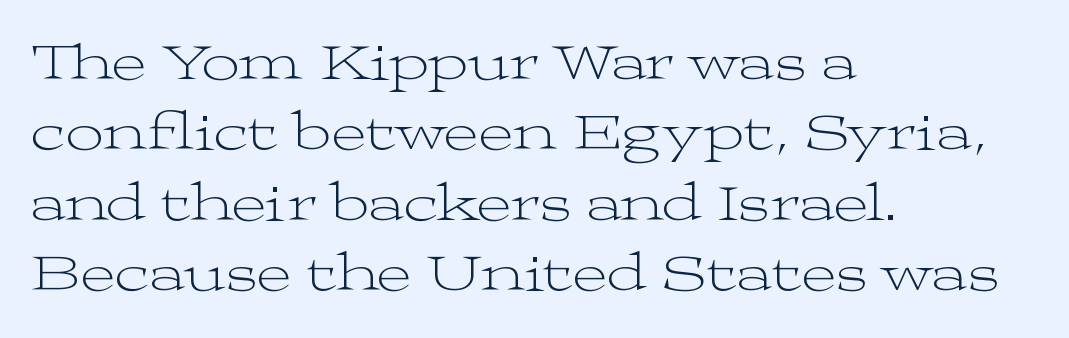
{"serif": "yes", "italic": "no", "bold": "no", "weight": "light", "width": "wide", "stroke_contrast": "medium", "x_height": "medium", "monospaced": "no", "underline": "no", "align": "left", "line_spacing": "normal", "line_spacing_ratio": 1.33, "letter_spacing": "normal", "letter_spacing_em": 0.0, "glyph_px": 53}
